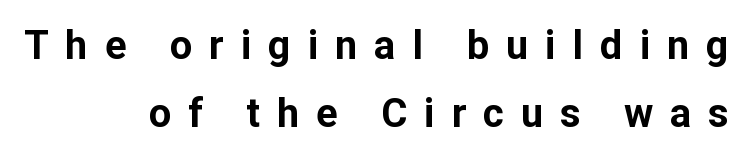
The rendering anchors every line to the right-hand side. Character widths vary here, with narrow letters taking less room than wide ones. Quick note: underline off. The axis of the letterforms is exactly vertical. Compared with typical body copy, the letter spacing here is much looser. Is this a sans? Yes — the strokes have no serifs.
